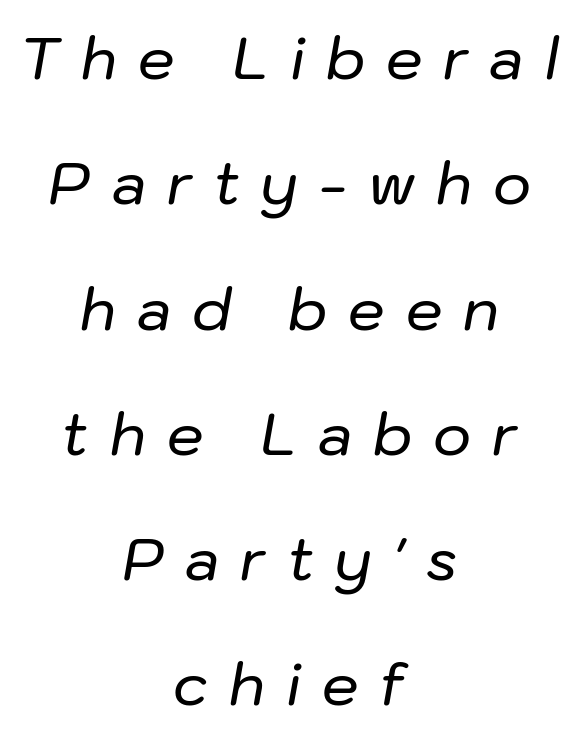
{"italic": "yes", "lean": "right", "slant_degrees": 10, "width": "normal", "stroke_contrast": "low", "x_height": "medium", "monospaced": "no", "underline": "no", "align": "center", "line_spacing": "loose", "line_spacing_ratio": 2.16, "letter_spacing": "wide", "letter_spacing_em": 0.36, "glyph_px": 58}
